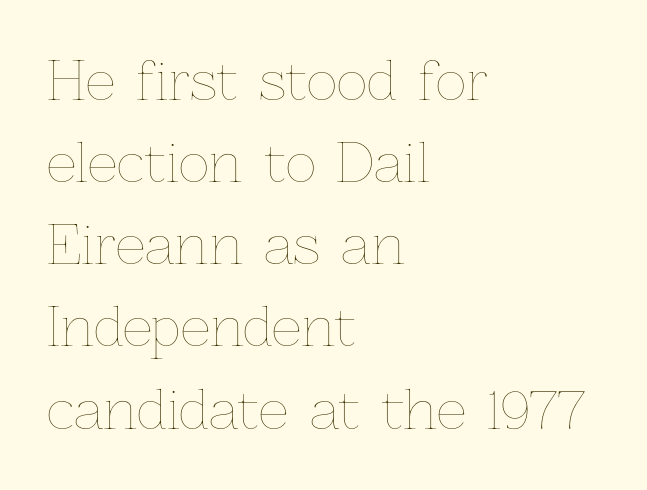
The image shows 53 px thin type, upright; set left-aligned, normal line spacing (1.55x), normal letter spacing, not underlined; low stroke contrast and a medium x-height.
